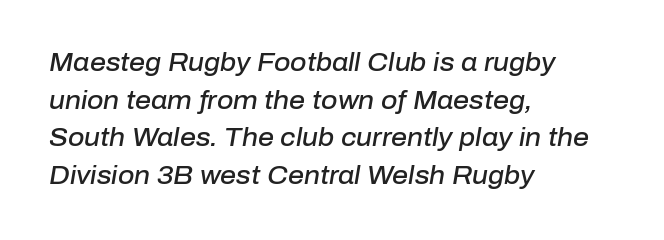
The image shows 25 px text type, italic (leaning right); set left-aligned, normal line spacing (1.51x), normal letter spacing, not underlined.
